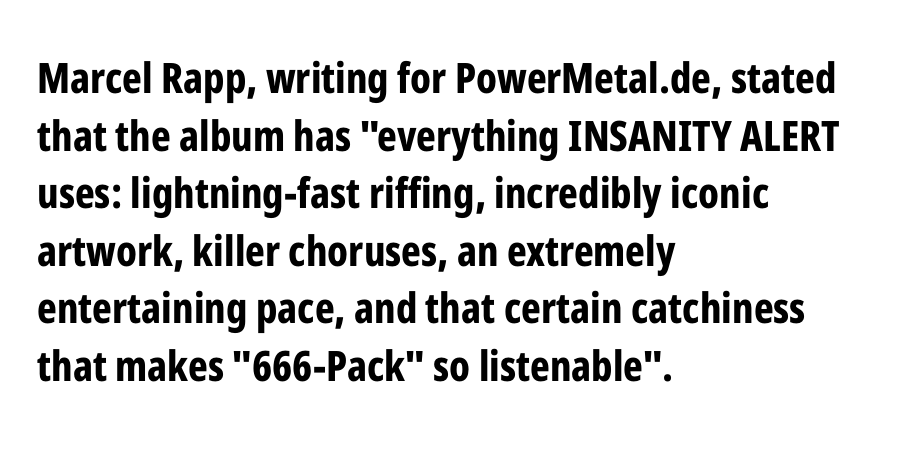
Q: Is the text bold? A: Yes.
Q: Is the text italic (slanted)? A: No, it is upright.
Q: Is the typeface a serif or a sans-serif typeface? A: Sans-serif.
Q: Is the text underlined? A: No.
Q: How is the paragraph aligned? A: Left-aligned.
Q: Is the spacing between letters normal or unusually wide? A: Normal.
Q: Is the spacing between lines tight, normal or loose? A: Normal.
Q: Width (condensed, normal, or wide)? A: Condensed.
Q: Stroke contrast? A: Low.
Q: x-height? A: Medium.
Q: Monospaced? A: No.
